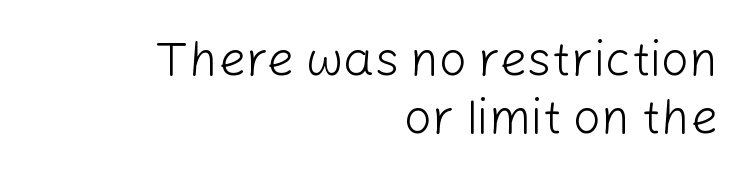
{"serif": "no", "italic": "no", "bold": "no", "weight": "light", "width": "normal", "stroke_contrast": "low", "x_height": "medium", "monospaced": "no", "underline": "no", "align": "right", "line_spacing_ratio": 1.18, "letter_spacing": "normal", "letter_spacing_em": 0.0, "glyph_px": 49}
